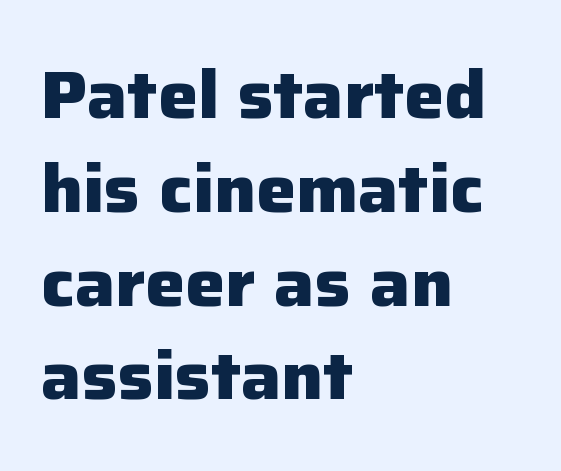
The tracking reads as untouched default to a designer's eye. The block of text has a typical density, with ordinary space between rows. Alignment: flush left. This is the regular roman posture of the typeface. These lines are composed in type without serifs.
